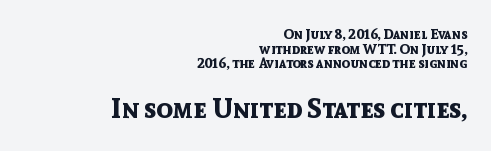
A typesetter would mark this as roman, not italic. Look at the stroke-to-counter ratio: heavy, a bold. This rendering features lettering with no underline. Honestly, the letter spacing is just normal — you wouldn't notice it. How would I describe the line gaps? Narrow and economical. In this sample the second text group is rendered at the bigger scale.
